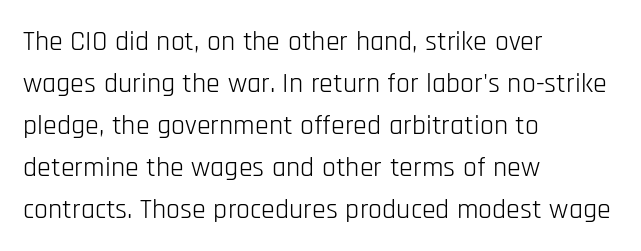
Horizontal bands of white between lines are of average thickness. Visually the block forms a straight wall on the left and a jagged coastline on the right. On a weight scale, this lands at 450 or below. This sample uses an upright cut, with every glyph sitting square on the baseline. Looks like regular typesetting: each glyph gets only the width it needs. Check under the words: just untouched page.
